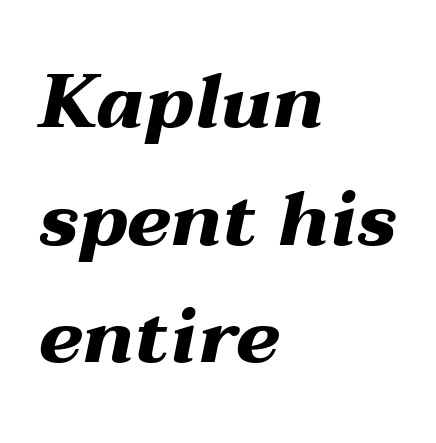
Q: Is the text bold? A: Yes.
Q: Is the text italic (slanted)? A: Yes, it leans right by about 12 degrees.
Q: Is the text underlined? A: No.
Q: How is the paragraph aligned? A: Left-aligned.
Q: Is the spacing between letters normal or unusually wide? A: Normal.
Q: Is the spacing between lines tight, normal or loose? A: Normal.
Q: Width (condensed, normal, or wide)? A: Wide.
Q: Stroke contrast? A: Medium.
Q: x-height? A: Medium.
Q: Monospaced? A: No.
